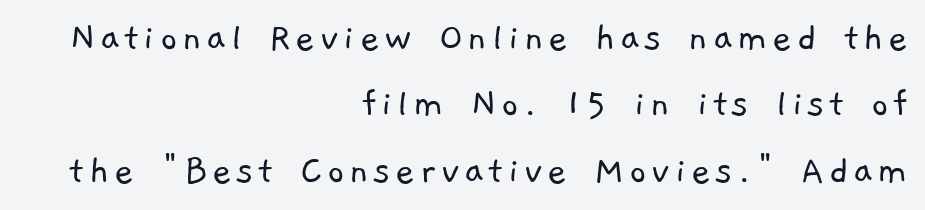
Teacher's note: observe the even right margin — that is flush-right alignment. Grotesque or geometric, the face here clearly has no serifs. Interline gaps are of average width in this sample. The space beneath each line is pristine and unruled. Stem width sits at or under what a default text font uses.
